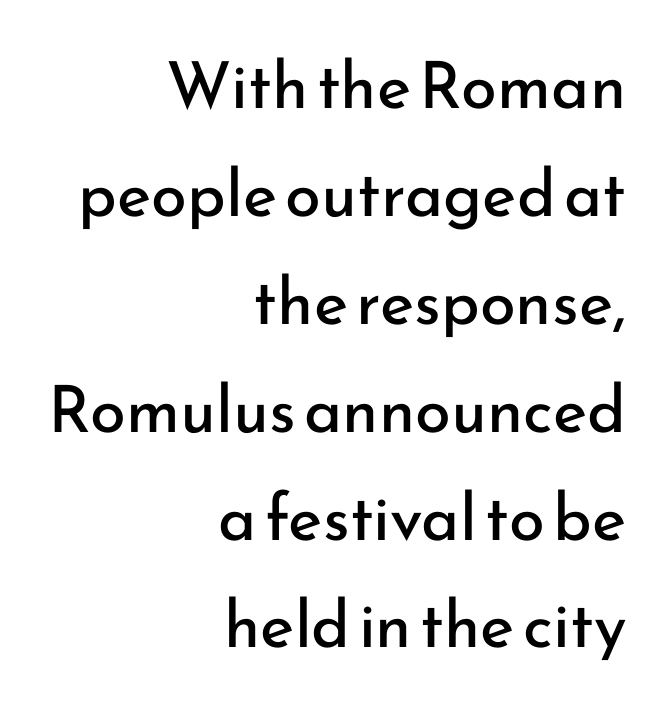
The image shows 65 px regular-weight sans-serif type, upright; set right-aligned, normal line spacing (1.66x), normal letter spacing, not underlined; low stroke contrast and a small x-height.
